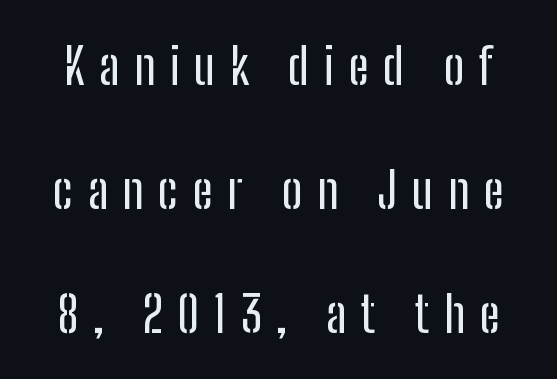
{"serif": "no", "italic": "no", "width": "condensed", "stroke_contrast": "low", "x_height": "medium", "monospaced": "no", "underline": "no", "line_spacing": "loose", "line_spacing_ratio": 2.48, "letter_spacing": "wide", "letter_spacing_em": 0.29, "glyph_px": 50}
